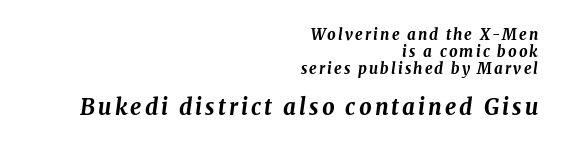
A bare baseline throughout the passage. Italic? Definitely — the glyphs are oblique. Typesetter's note — lower block bumped up in size, upper block left smaller. Notice how the passage keeps a crisp vertical edge on the right only. What's the leading like? Squeezed, with rows nearly overlapping.
